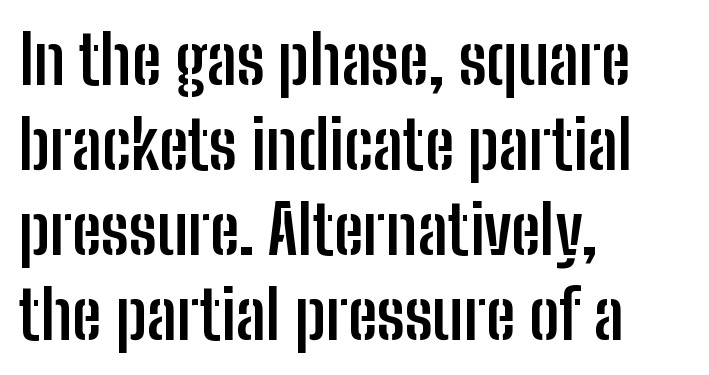
{"serif": "no", "italic": "no", "bold": "yes", "weight": "semibold", "width": "condensed", "stroke_contrast": "low", "x_height": "medium", "monospaced": "no", "underline": "no", "align": "left", "line_spacing": "normal", "line_spacing_ratio": 1.27, "letter_spacing": "normal", "letter_spacing_em": 0.0, "glyph_px": 67}
